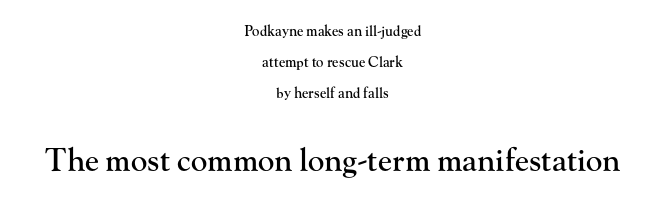
The line texture is even and compact thanks to regular tracking. Horizontal alignment here is central, giving a formal, balanced look. The rendering uses natural spacing where letterforms have individual widths. No italicization has been applied; the sample stays upright.
